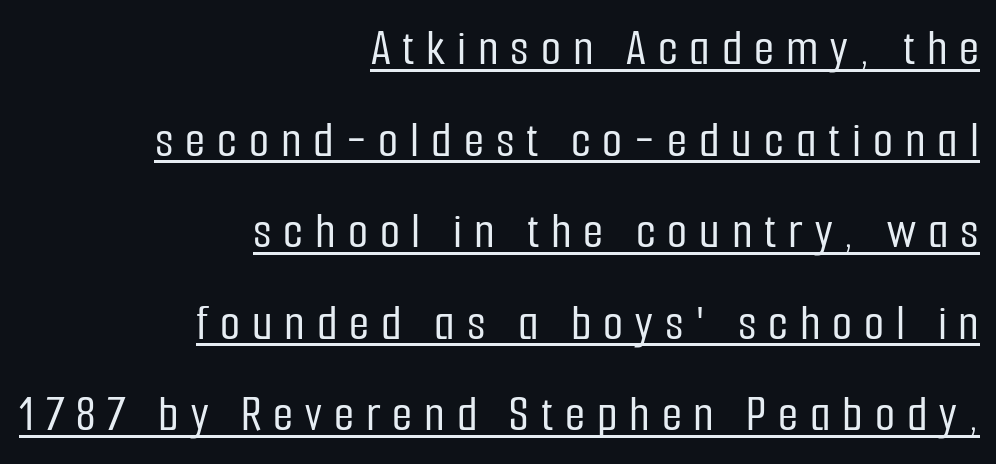
The rag falls on the left side of this text block. Rendered with straight, roman letterforms. Look at the bottom of the vertical strokes: they stop flat, with no serifs. A typesetter would call this heavily tracked-out type. Looks like regular typesetting: each glyph gets only the width it needs. A rule runs beneath these lines of type.
